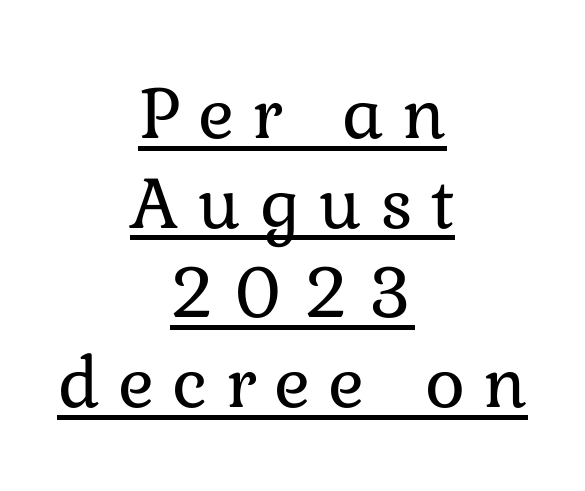
{"italic": "no", "bold": "no", "weight": "regular", "width": "normal", "stroke_contrast": "low", "x_height": "medium", "monospaced": "no", "underline": "yes", "align": "center", "line_spacing_ratio": 1.18, "letter_spacing": "wide", "letter_spacing_em": 0.24, "glyph_px": 76}
